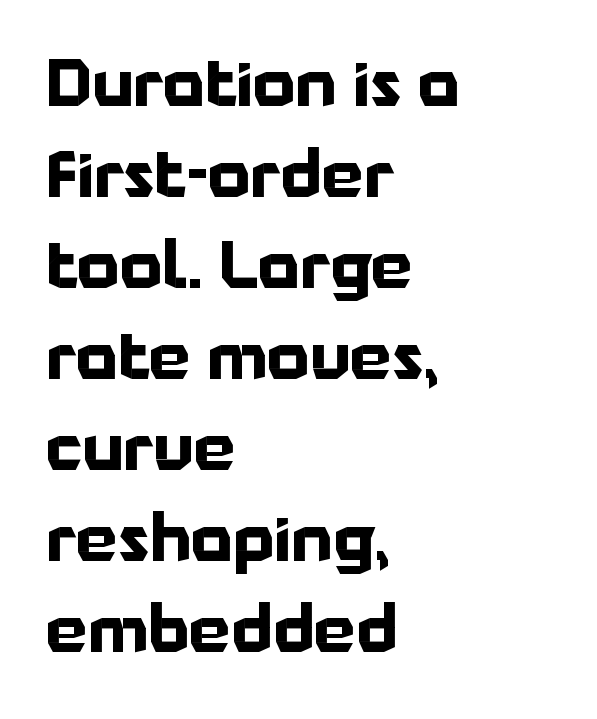
{"serif": "no", "italic": "no", "bold": "yes", "weight": "bold", "width": "normal", "stroke_contrast": "low", "x_height": "medium", "monospaced": "no", "underline": "no", "align": "left", "line_spacing": "normal", "line_spacing_ratio": 1.38, "letter_spacing": "normal", "letter_spacing_em": 0.0, "glyph_px": 66}
